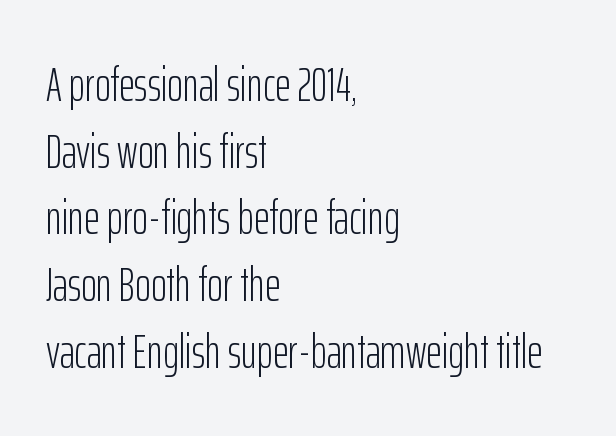
In terms of posture, this sample is upright. The letters advance in unequal steps, a hallmark of proportional type. Are there feet on the stems? There aren't — it's a sans. Regular leading.
